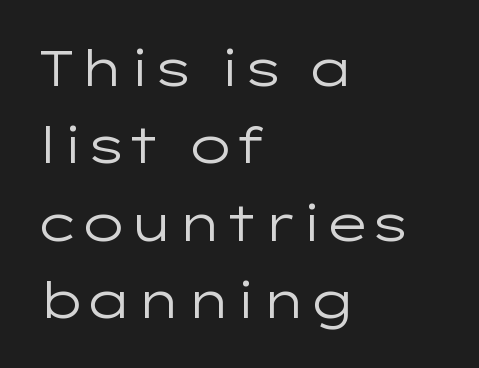
Q: Is the text bold? A: No.
Q: Is the text italic (slanted)? A: No, it is upright.
Q: Is the typeface a serif or a sans-serif typeface? A: Sans-serif.
Q: Is the text underlined? A: No.
Q: How is the paragraph aligned? A: Left-aligned.
Q: Is the spacing between letters normal or unusually wide? A: Normal.
Q: Is the spacing between lines tight, normal or loose? A: Normal.
Q: Width (condensed, normal, or wide)? A: Wide.
Q: Stroke contrast? A: Low.
Q: x-height? A: Medium.
Q: Monospaced? A: No.
